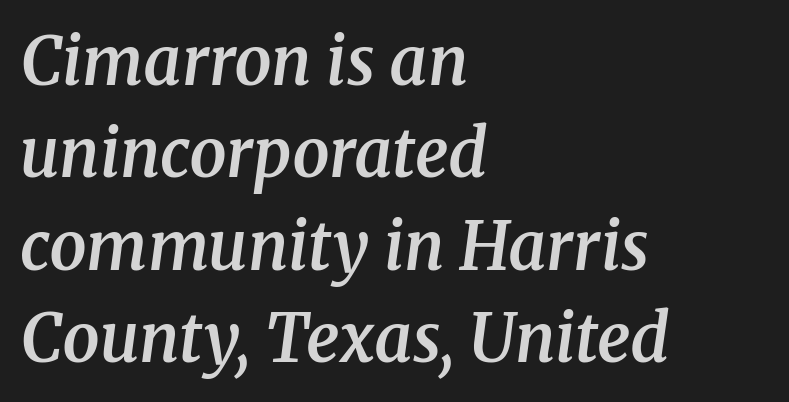
Proportional: the letters do not fall into vertical columns. The string is rendered with underlining switched off. Default kerning and tracking; the words read as compact shapes. Baseline-to-baseline distance is the conventional proportion of letter height.
